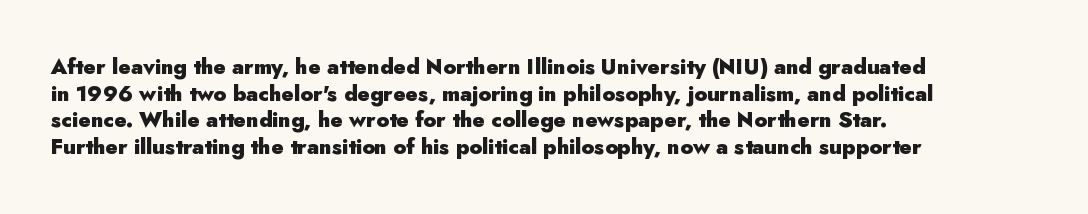
{"italic": "no", "bold": "yes", "underline": "no", "align": "left", "line_spacing": "normal", "line_spacing_ratio": 1.27, "letter_spacing": "normal", "letter_spacing_em": 0.0, "glyph_px": 21}
